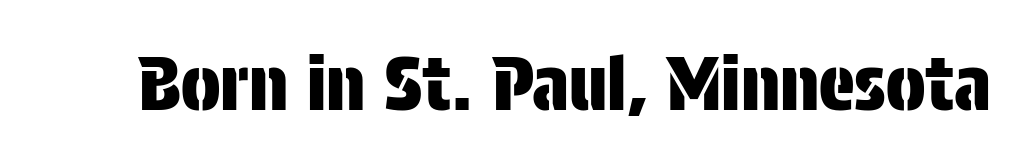
Q: Is the text italic (slanted)? A: No, it is upright.
Q: Is the typeface a serif or a sans-serif typeface? A: Sans-serif.
Q: Is the text underlined? A: No.
Q: Is the spacing between letters normal or unusually wide? A: Normal.
Q: Width (condensed, normal, or wide)? A: Condensed.
Q: Stroke contrast? A: Low.
Q: x-height? A: Large.
Q: Monospaced? A: No.
